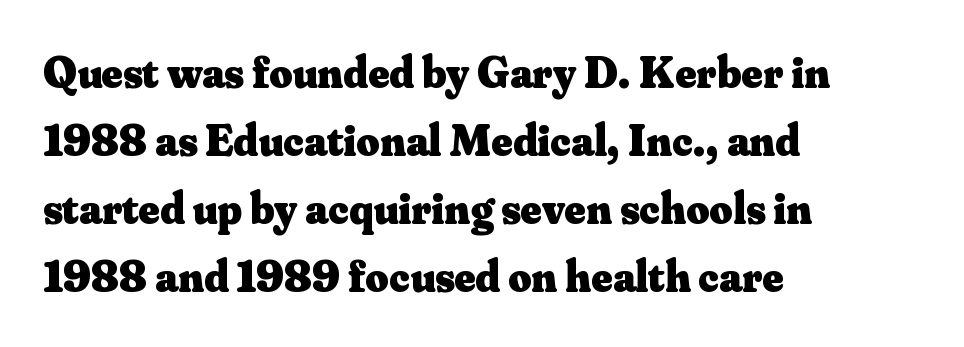
The rendering shows small feet on the letterforms — a serif design. Tall strokes in this sample are plumb rather than angled. These lines are rendered in a variable-pitch font. These lines sit exactly where default settings would place them.
